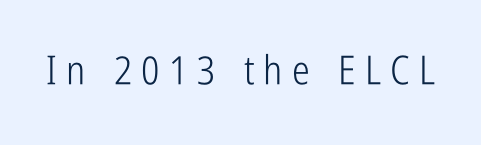
Letters rest on an invisible, unmarked baseline. The typeface has the unassuming heft of standard copy or less. Spacing verdict: proportional, widths tailored to each character. The characters display no serif detailing; their extremities are plain. Posture: straight, roman, zero tilt.
